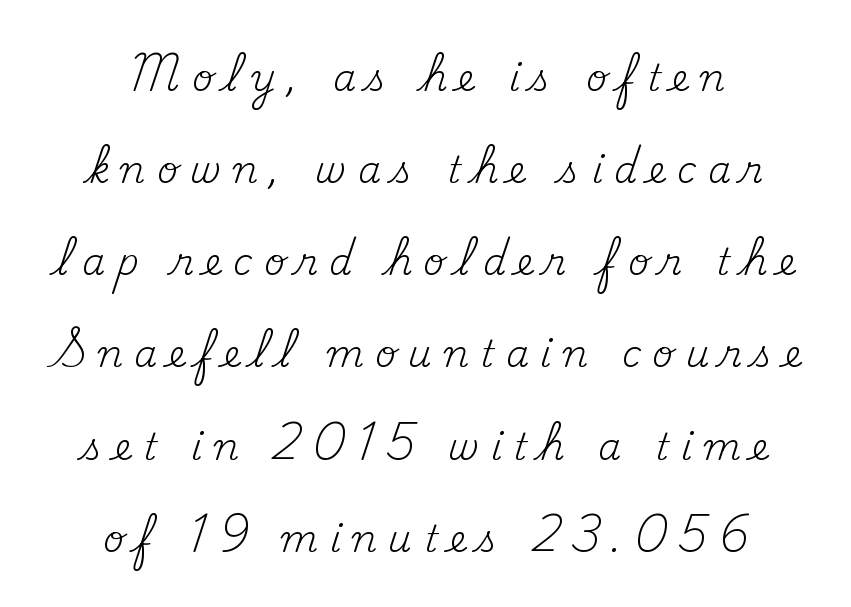
Q: Is the text bold? A: No.
Q: Is the text italic (slanted)? A: Yes.
Q: Is the typeface a serif or a sans-serif typeface? A: Serif.
Q: Is the text underlined? A: No.
Q: How is the paragraph aligned? A: Centered.
Q: Is the spacing between letters normal or unusually wide? A: Unusually wide.
Q: Is the spacing between lines tight, normal or loose? A: Loose.
Q: Width (condensed, normal, or wide)? A: Normal.
Q: Stroke contrast? A: Medium.
Q: x-height? A: Small.
Q: Monospaced? A: No.
